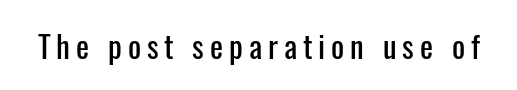
{"serif": "no", "italic": "no", "width": "condensed", "stroke_contrast": "low", "x_height": "medium", "monospaced": "no", "underline": "no", "glyph_px": 31}
